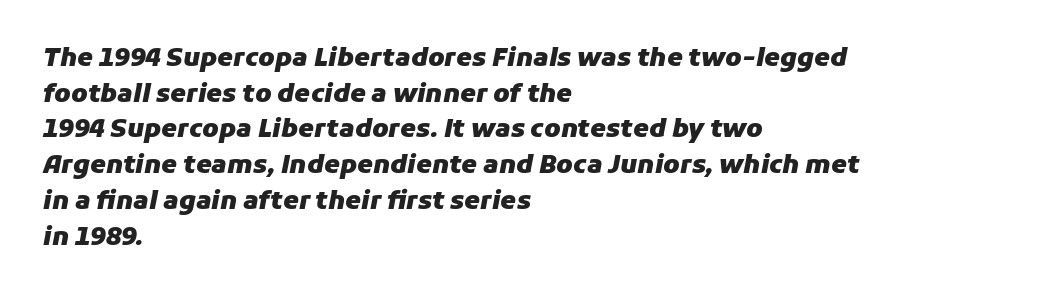
{"italic": "yes", "lean": "right", "slant_degrees": 11, "bold": "yes", "underline": "no", "align": "left", "line_spacing": "normal", "line_spacing_ratio": 1.43, "letter_spacing": "normal", "letter_spacing_em": 0.0, "glyph_px": 25}
